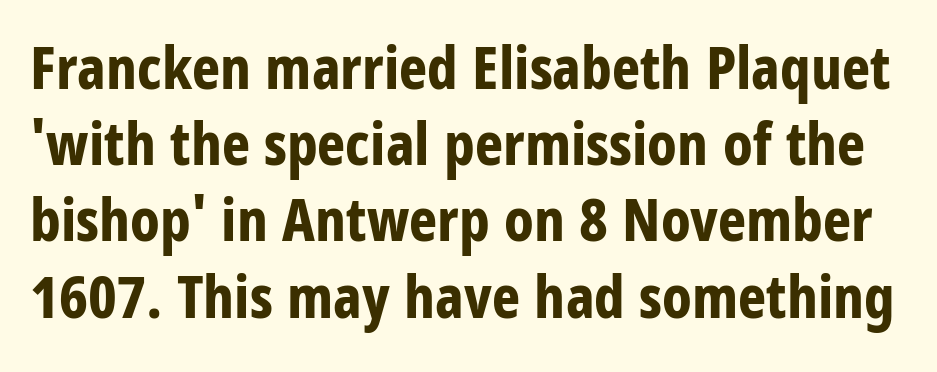
The face used here is rendered with its standard letterfit. The rendering uses a moderate line-height, typical for paragraphs. This sample has the flowing, uneven cadence of proportional lettering. Unlike a traditional serif, this face leaves its strokes unadorned. Weight: bold. Is there any slant? The stems are plumb.
